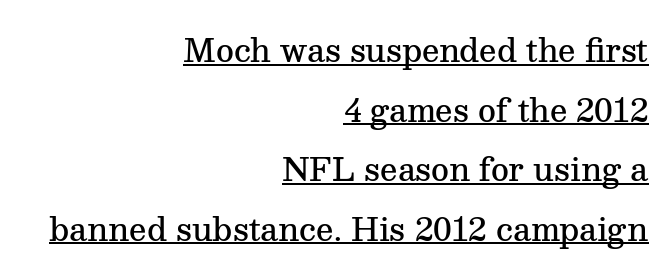
{"serif": "yes", "italic": "no", "bold": "semi", "weight": "semibold", "width": "normal", "stroke_contrast": "medium", "x_height": "medium", "monospaced": "no", "underline": "yes", "align": "right", "line_spacing": "loose", "line_spacing_ratio": 1.92, "letter_spacing": "normal", "letter_spacing_em": 0.0, "glyph_px": 31}
